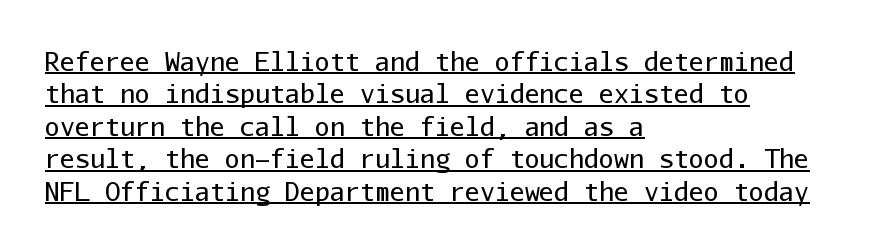
The image shows 25 px text type, upright; set left-aligned, normal line spacing (1.3x), normal letter spacing, underlined.
